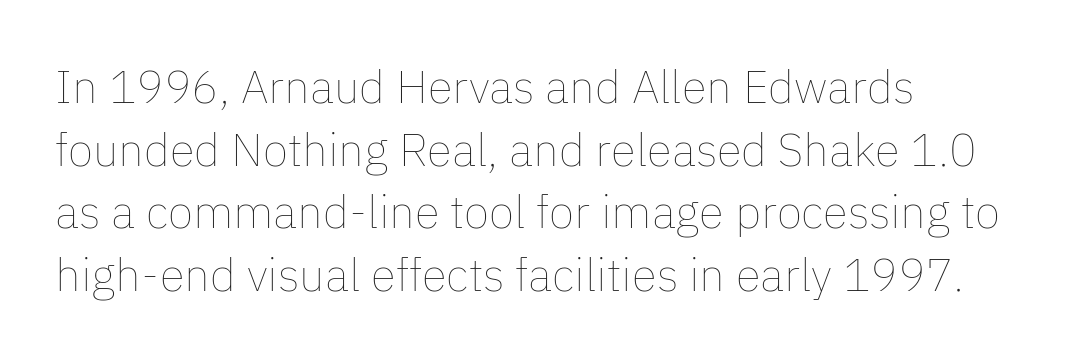
{"italic": "no", "bold": "no", "weight": "thin", "width": "normal", "stroke_contrast": "low", "x_height": "medium", "monospaced": "no", "underline": "no", "align": "left", "line_spacing": "normal", "line_spacing_ratio": 1.36, "letter_spacing": "normal", "letter_spacing_em": 0.0, "glyph_px": 46}
